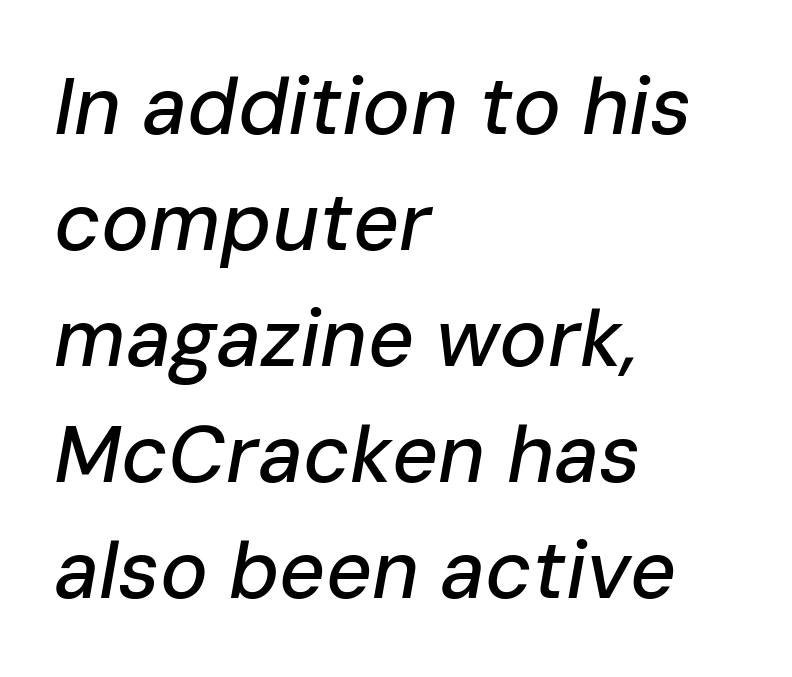
Q: Is the text italic (slanted)? A: Yes, it leans right by about 10 degrees.
Q: Is the text underlined? A: No.
Q: How is the paragraph aligned? A: Left-aligned.
Q: Is the spacing between letters normal or unusually wide? A: Normal.
Q: Is the spacing between lines tight, normal or loose? A: Normal.
Q: Width (condensed, normal, or wide)? A: Normal.
Q: Stroke contrast? A: Low.
Q: x-height? A: Medium.
Q: Monospaced? A: No.
